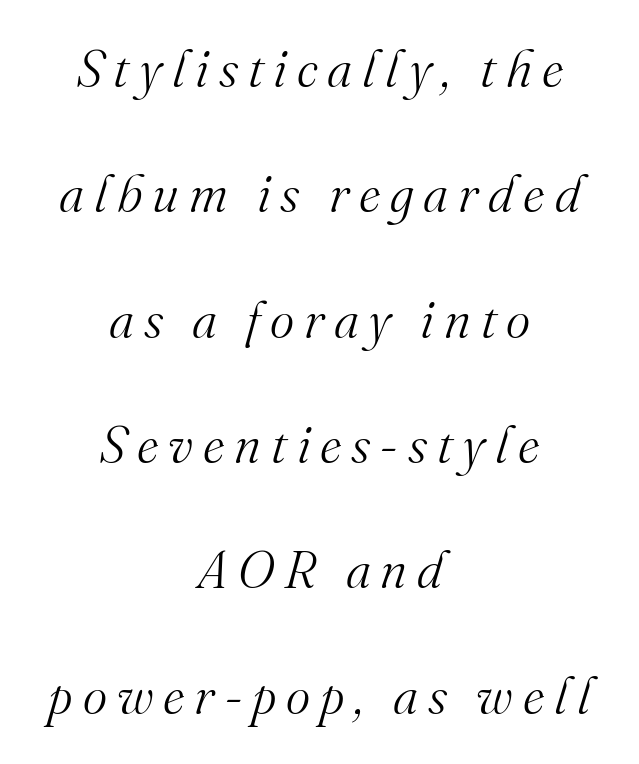
{"serif": "yes", "italic": "yes", "lean": "right", "slant_degrees": 16, "bold": "no", "weight": "light", "width": "normal", "stroke_contrast": "medium", "x_height": "small", "monospaced": "no", "underline": "no", "align": "center", "line_spacing": "loose", "line_spacing_ratio": 2.41, "glyph_px": 52}
